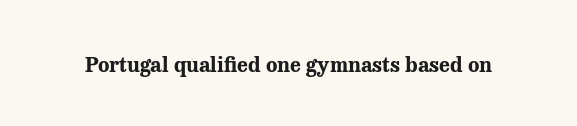
The letterforms sit shoulder to shoulder at normal distance. These lines were composed using upright roman letters. Check the space under the baseline: it is left empty. The sample has been set heavy, in full bold.
